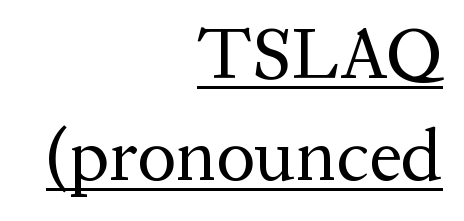
Q: Is the text bold? A: No.
Q: Is the text italic (slanted)? A: No, it is upright.
Q: Is the typeface a serif or a sans-serif typeface? A: Serif.
Q: Is the text underlined? A: Yes.
Q: How is the paragraph aligned? A: Right-aligned.
Q: Is the spacing between letters normal or unusually wide? A: Normal.
Q: Is the spacing between lines tight, normal or loose? A: Normal.
Q: Width (condensed, normal, or wide)? A: Normal.
Q: Stroke contrast? A: Medium.
Q: x-height? A: Medium.
Q: Monospaced? A: No.
